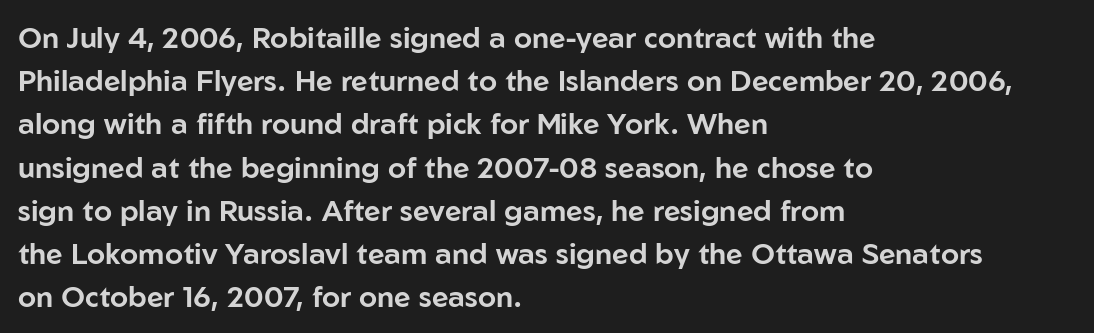
The image shows 29 px sans-serif type, upright; set left-aligned, normal line spacing (1.49x), normal letter spacing, not underlined; low stroke contrast and a medium x-height.
